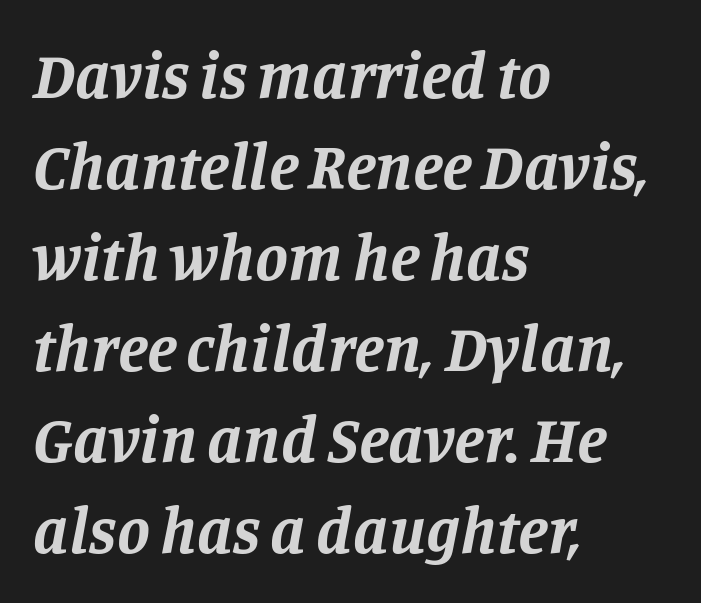
The image shows 66 px bold serif type, italic (leaning right); set left-aligned, normal line spacing (1.38x), normal letter spacing, not underlined; low stroke contrast and a large x-height.
